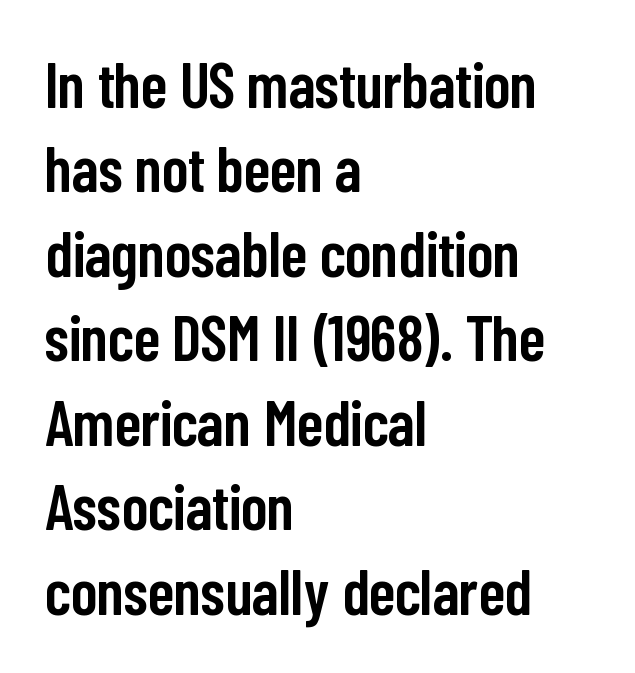
The image shows 63 px semibold, condensed sans-serif type, upright; set left-aligned, normal line spacing (1.34x), normal letter spacing, not underlined; low stroke contrast and a medium x-height.
